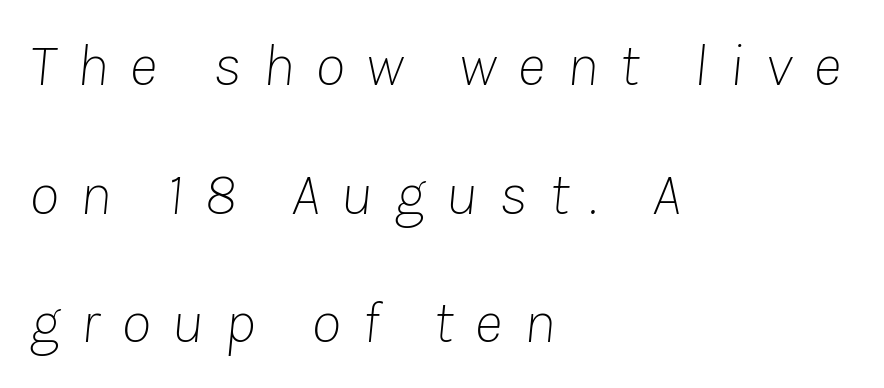
Honestly, the letter spacing is so wide it's the main thing you notice. All the whitespace from short lines collects on the right. A light-to-regular cut is what we see here. Notice the wide empty band between every row — that's loose leading.
